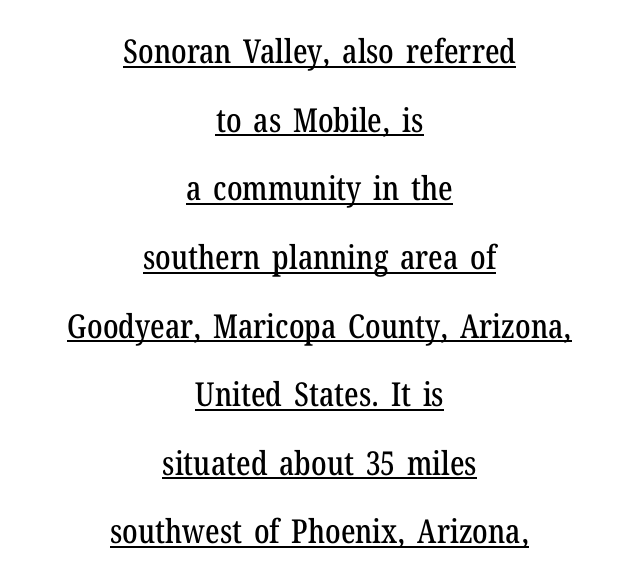
Q: Is the text italic (slanted)? A: No, it is upright.
Q: Is the typeface a serif or a sans-serif typeface? A: Serif.
Q: Is the text underlined? A: Yes.
Q: How is the paragraph aligned? A: Centered.
Q: Is the spacing between letters normal or unusually wide? A: Normal.
Q: Is the spacing between lines tight, normal or loose? A: Loose.
Q: Width (condensed, normal, or wide)? A: Condensed.
Q: Stroke contrast? A: Low.
Q: x-height? A: Medium.
Q: Monospaced? A: No.
